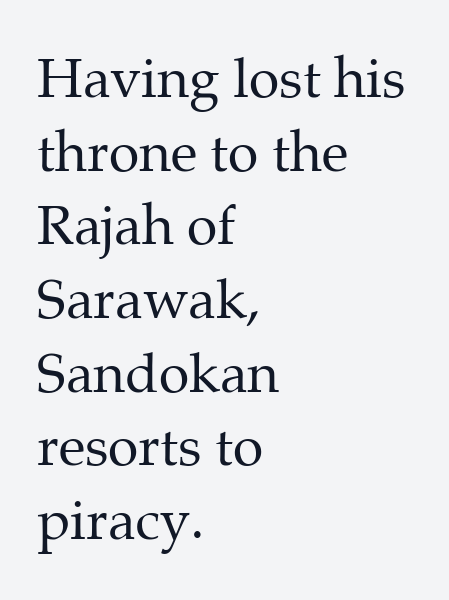
The image shows 55 px regular-weight serif type, upright; set left-aligned, normal line spacing (1.34x), normal letter spacing, not underlined; medium stroke contrast and a medium x-height.
